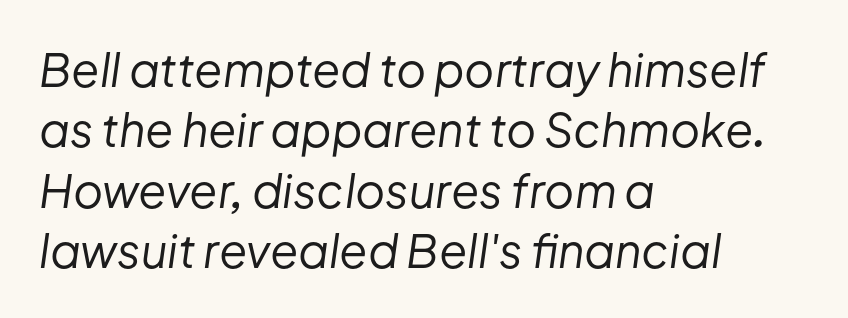
The image shows 46 px regular-weight type, italic (leaning right); set left-aligned, normal line spacing (1.31x), normal letter spacing, not underlined; low stroke contrast and a medium x-height.
